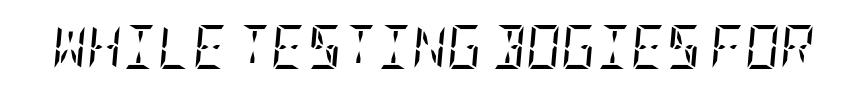
Q: Is the text bold? A: No.
Q: Is the text italic (slanted)? A: Yes, it leans right by about 5 degrees.
Q: Is the typeface a serif or a sans-serif typeface? A: Serif.
Q: Is the text underlined? A: No.
Q: Is the spacing between letters normal or unusually wide? A: Normal.
Q: Width (condensed, normal, or wide)? A: Condensed.
Q: Stroke contrast? A: Low.
Q: x-height? A: Large.
